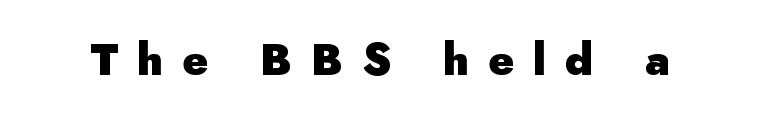
Q: Is the text bold? A: Yes.
Q: Is the text italic (slanted)? A: No, it is upright.
Q: Is the typeface a serif or a sans-serif typeface? A: Sans-serif.
Q: Is the text underlined? A: No.
Q: Is the spacing between letters normal or unusually wide? A: Unusually wide.
Q: Width (condensed, normal, or wide)? A: Normal.
Q: Stroke contrast? A: Low.
Q: x-height? A: Small.
Q: Monospaced? A: No.
